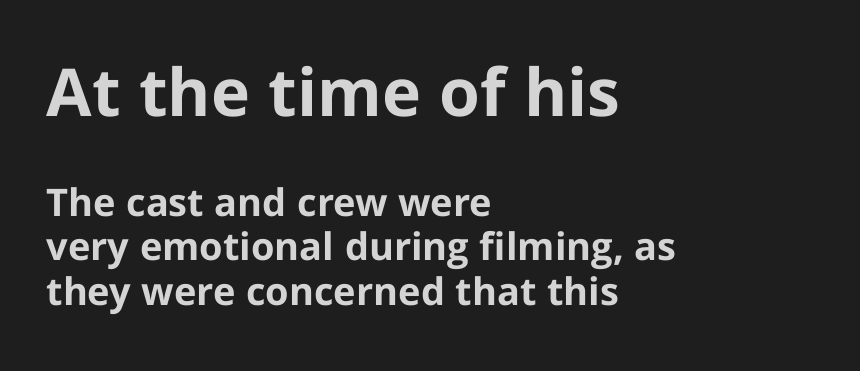
{"serif": "no", "italic": "no", "bold": "yes", "weight": "bold", "width": "normal", "stroke_contrast": "low", "x_height": "medium", "monospaced": "no", "underline": "no", "align": "left", "line_spacing_ratio": 1.17, "letter_spacing": "normal", "letter_spacing_em": 0.0, "larger_block": "first", "size_ratio": 1.74, "glyph_px": 66}
